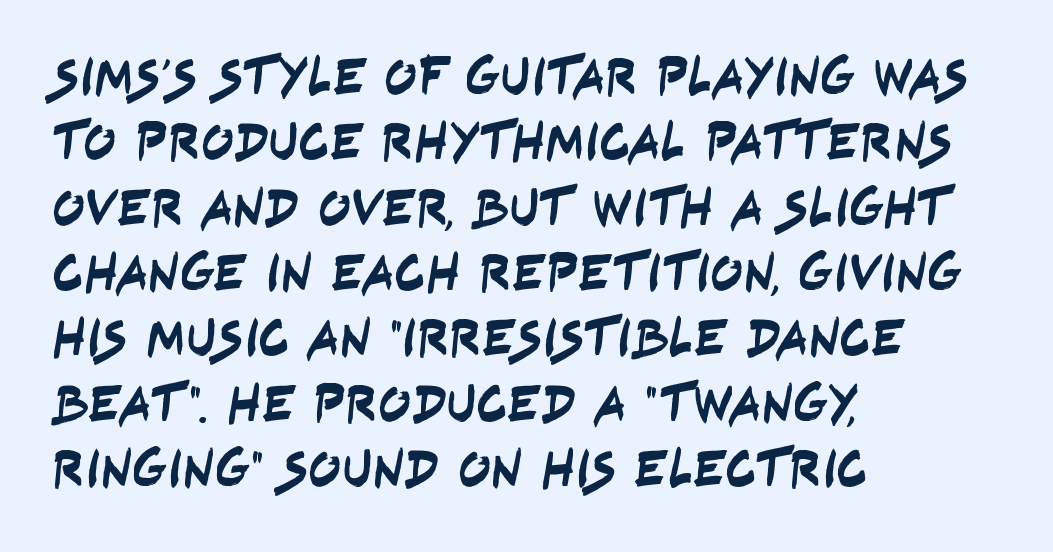
Students, note that the glyphs here touch the page at normal intervals. Each letter keeps its own natural width here, so spacing adapts to shape. The passage is arranged the way most books set body copy — flush left. Just letters on the line, the space beneath them empty. Grotesque or geometric, the face here clearly has no serifs.
